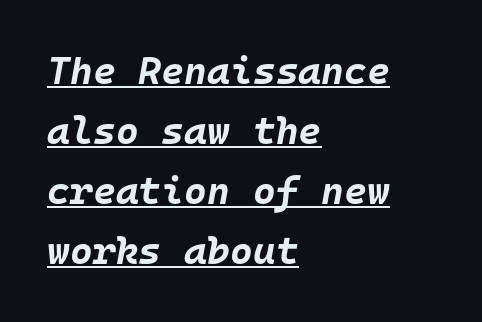
The image shows 39 px bold type, italic (leaning right), monospaced; set left-aligned, normal line spacing (1.54x), normal letter spacing, underlined; low stroke contrast and a large x-height.
